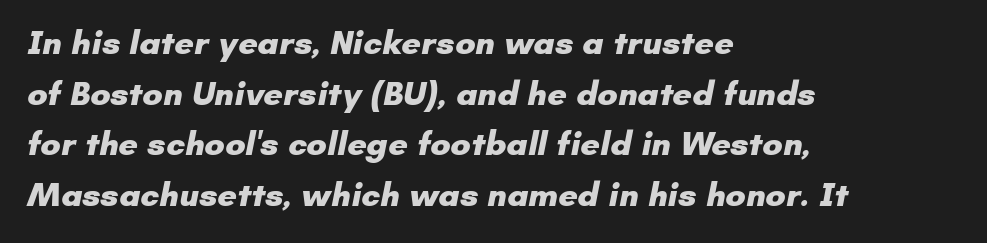
Is the letter spacing exaggerated? No — it looks like the ordinary default. The area under the type is left untouched. If you drew a ruler down the left edge, every line would touch it. Are there feet on the stems? There aren't — it's a sans. These lines are rendered in a variable-pitch font. The line-height multiplier appears to be the usual default.
